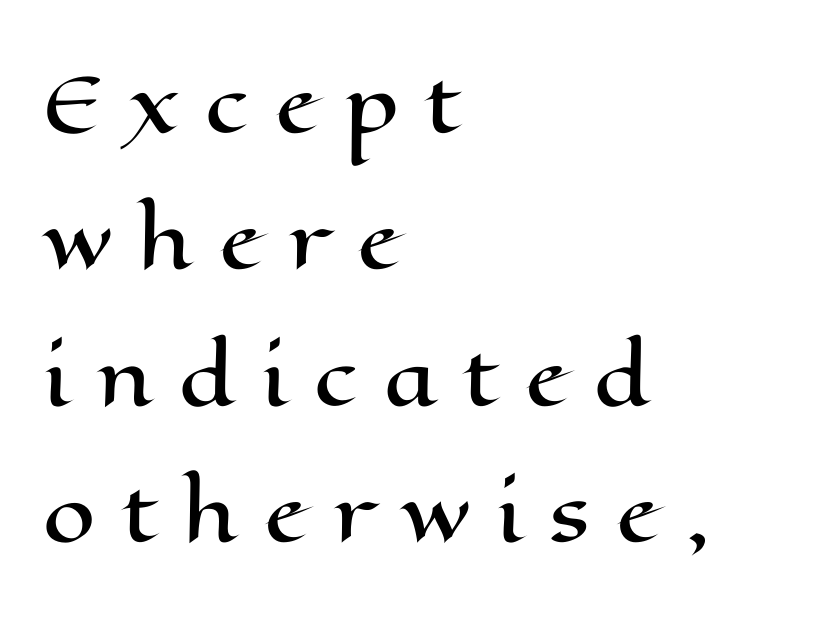
The image shows 75 px wide type, upright; set left-aligned, line spacing 1.82x, unusually wide letter spacing (+0.34 em), not underlined; high stroke contrast and a medium x-height.
